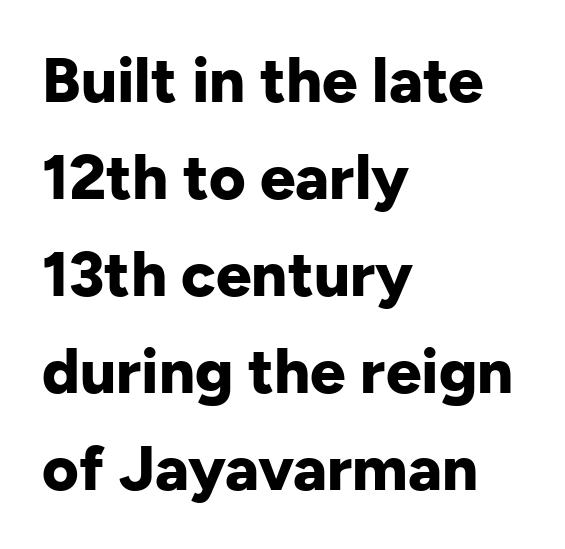
{"serif": "no", "italic": "no", "bold": "yes", "weight": "bold", "width": "normal", "stroke_contrast": "low", "x_height": "medium", "monospaced": "no", "underline": "no", "align": "left", "line_spacing": "normal", "line_spacing_ratio": 1.54, "letter_spacing": "normal", "letter_spacing_em": 0.0, "glyph_px": 63}
